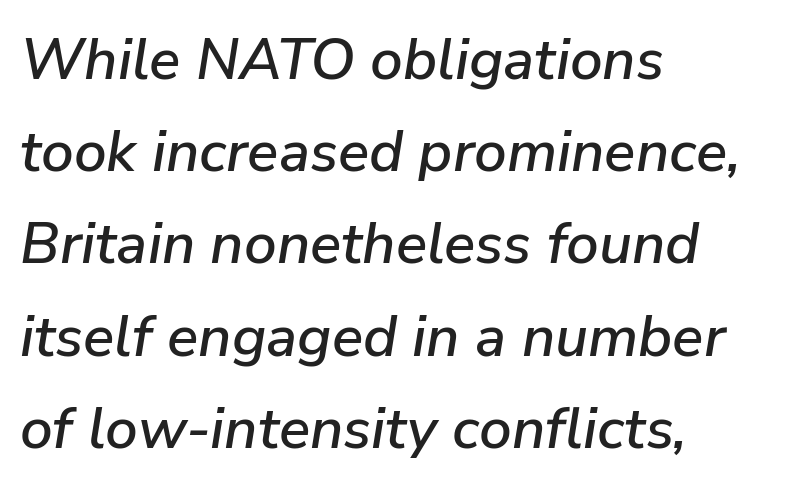
The image shows 58 px text type, italic (leaning right); set left-aligned, normal line spacing (1.59x), normal letter spacing, not underlined; low stroke contrast and a medium x-height.
